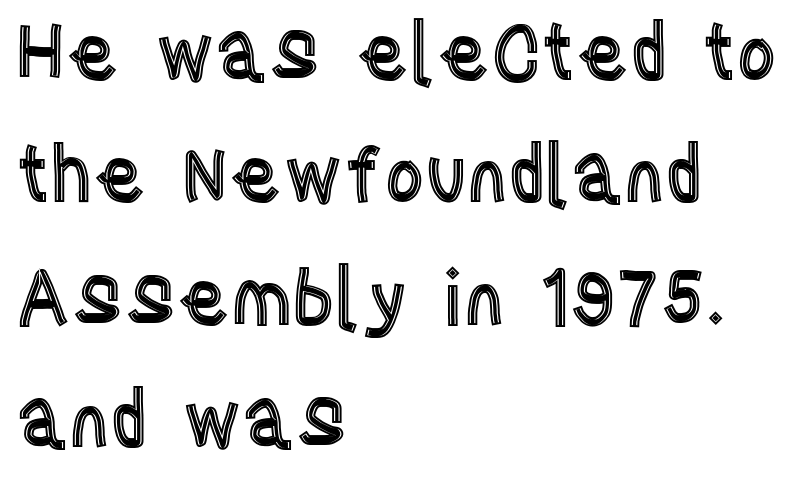
{"italic": "no", "width": "condensed", "x_height": "large", "monospaced": "no", "underline": "no", "align": "left", "line_spacing": "normal", "line_spacing_ratio": 1.59, "letter_spacing": "normal", "letter_spacing_em": 0.0, "glyph_px": 77}
